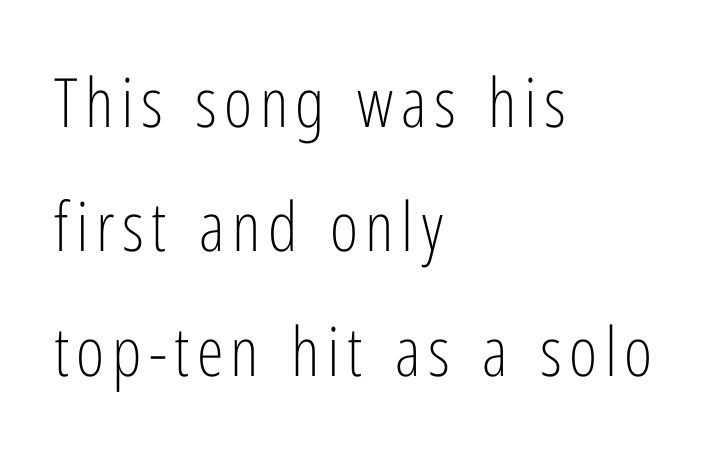
Alignment: flush left. Each letter keeps its own natural width here, so spacing adapts to shape. These glyphs show unthickened strokes, regular width or finer. The type family on display is of the sans-serif kind. Notice how the stems are strictly vertical — no italics here. The zone under the glyphs is completely vacant.
